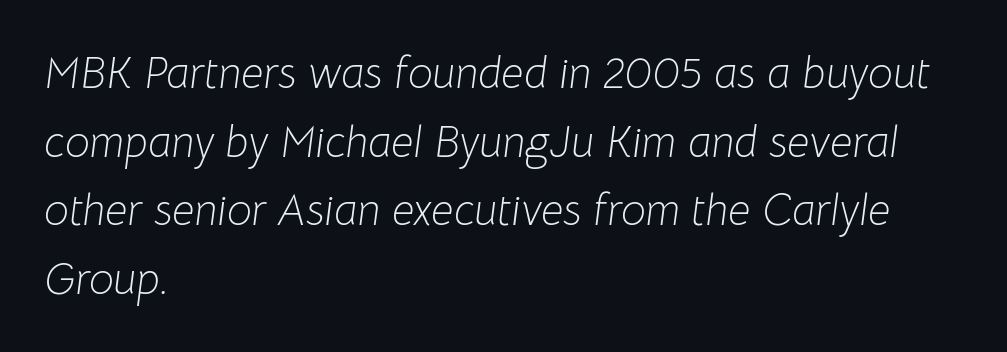
Q: Is the text bold? A: No.
Q: Is the text italic (slanted)? A: Yes, it leans right by about 8 degrees.
Q: Is the text underlined? A: No.
Q: How is the paragraph aligned? A: Left-aligned.
Q: Is the spacing between letters normal or unusually wide? A: Normal.
Q: Is the spacing between lines tight, normal or loose? A: Normal.
Q: Width (condensed, normal, or wide)? A: Normal.
Q: Stroke contrast? A: Low.
Q: x-height? A: Medium.
Q: Monospaced? A: No.
